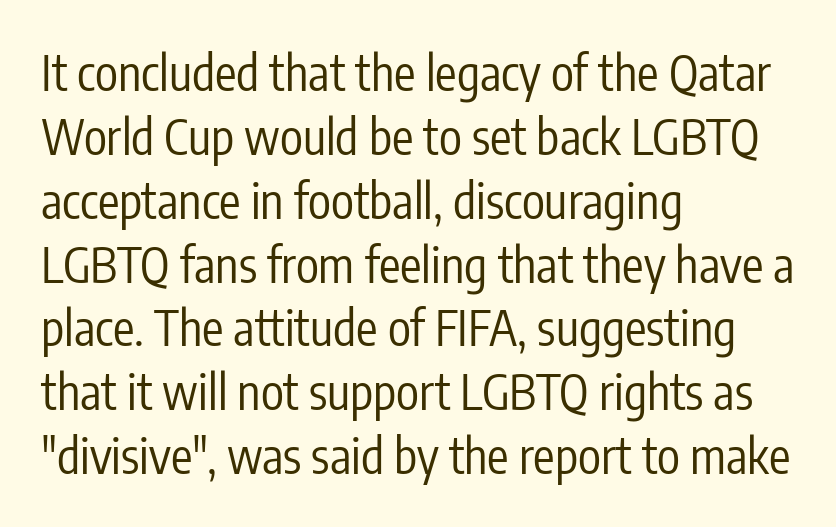
Does extra space separate the letters? No, they use regular spacing. Each stroke keeps to a modest, everyday thickness or less. The rendering uses natural spacing where letterforms have individual widths. Does the copy run flush right? No — it runs flush left. Descenders are the only things crossing below the line. Nope, no serifs anywhere on these letters.
